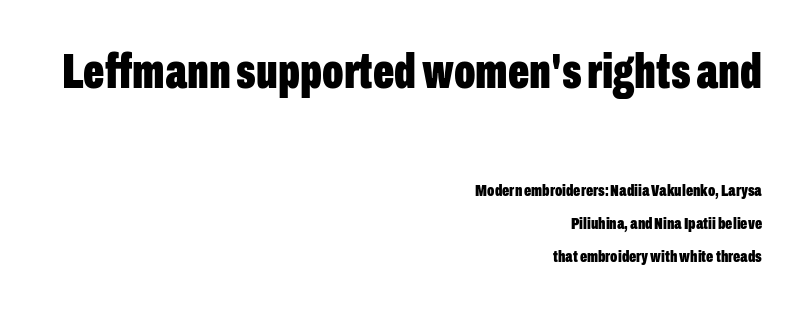
The image shows 50 px bold, condensed sans-serif type, upright; set right-aligned, loose line spacing (1.94x), normal letter spacing, not underlined; the first (top) block is 2.94x larger; low stroke contrast and a medium x-height.
